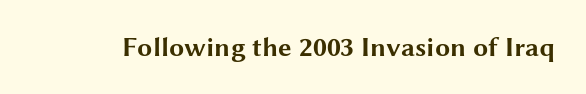
The image shows 27 px bold type, upright; set normal letter spacing, not underlined.
